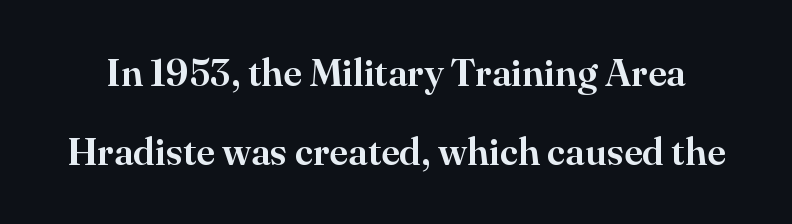
Q: Is the text italic (slanted)? A: No, it is upright.
Q: Is the typeface a serif or a sans-serif typeface? A: Serif.
Q: Is the text underlined? A: No.
Q: Is the spacing between letters normal or unusually wide? A: Normal.
Q: Is the spacing between lines tight, normal or loose? A: Loose.
Q: Width (condensed, normal, or wide)? A: Normal.
Q: Stroke contrast? A: High.
Q: x-height? A: Small.
Q: Monospaced? A: No.
